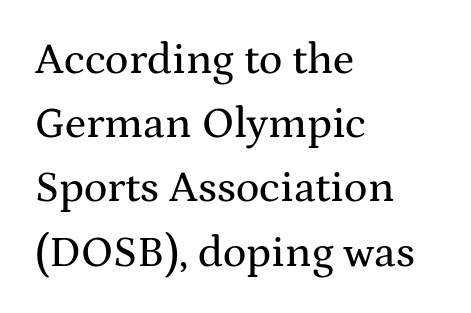
{"serif": "yes", "italic": "no", "width": "wide", "stroke_contrast": "medium", "x_height": "medium", "monospaced": "no", "underline": "no", "align": "left", "line_spacing": "normal", "line_spacing_ratio": 1.46, "letter_spacing": "normal", "letter_spacing_em": 0.0, "glyph_px": 44}
